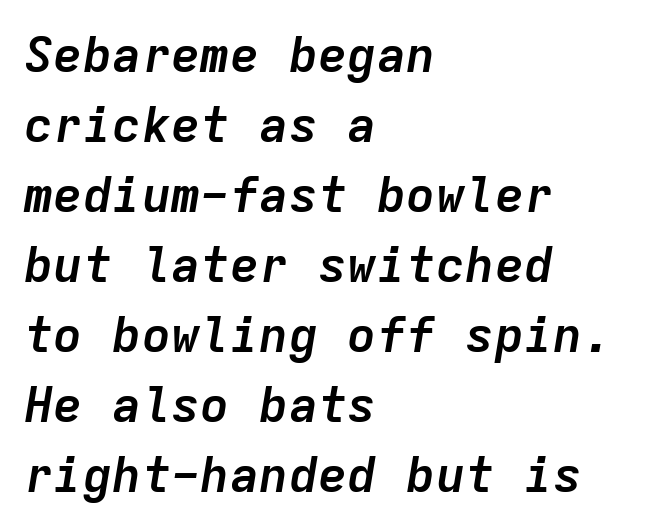
The image shows 49 px semibold type, italic (leaning right), monospaced; set left-aligned, normal line spacing (1.43x), normal letter spacing, not underlined; low stroke contrast and a medium x-height.
